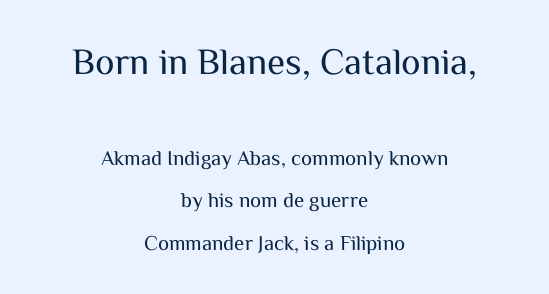
Think of a printed novel: that variable character pitch is what you see here. Every row of glyphs is offset so its center matches the block's center. A bare baseline throughout the passage. Leading is clearly above the norm, producing a sparse column.
